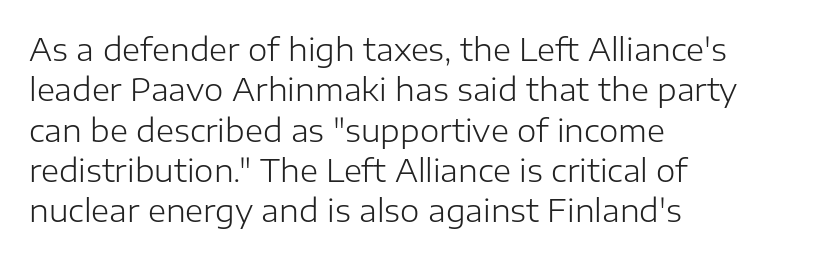
The image shows 31 px light sans-serif type, upright; set left-aligned, normal line spacing (1.3x), normal letter spacing, not underlined; low stroke contrast and a medium x-height.
